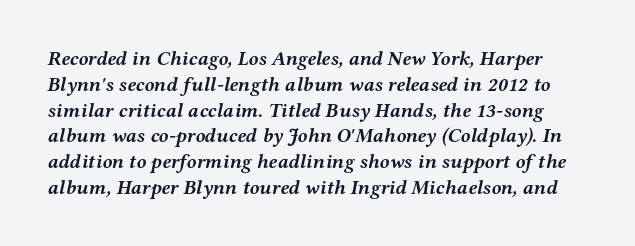
The words here are not underlined. The whole block is typeset with a tilt. The leading is moderate, giving the passage an even texture. Students, note that the glyphs here touch the page at normal intervals.
